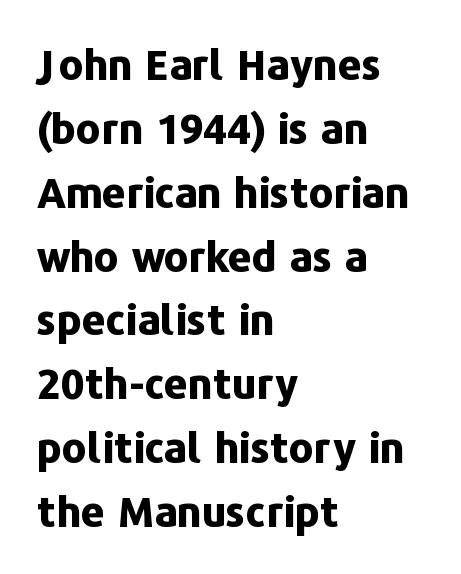
Q: Is the text bold? A: Yes.
Q: Is the text italic (slanted)? A: No, it is upright.
Q: Is the typeface a serif or a sans-serif typeface? A: Sans-serif.
Q: Is the text underlined? A: No.
Q: How is the paragraph aligned? A: Left-aligned.
Q: Is the spacing between letters normal or unusually wide? A: Normal.
Q: Is the spacing between lines tight, normal or loose? A: Normal.
Q: Width (condensed, normal, or wide)? A: Normal.
Q: Stroke contrast? A: Low.
Q: x-height? A: Medium.
Q: Monospaced? A: No.
